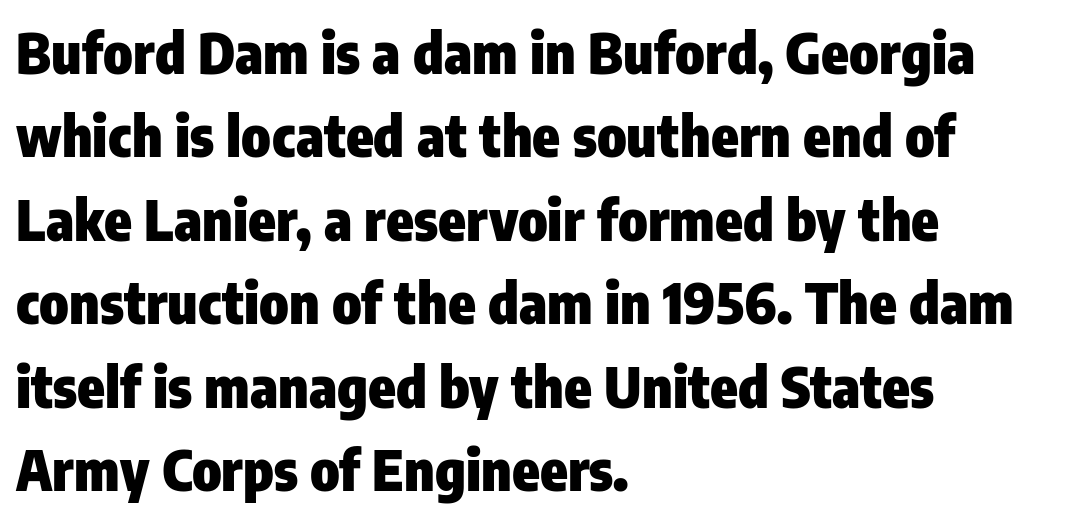
Q: Is the text bold? A: Yes.
Q: Is the text italic (slanted)? A: No, it is upright.
Q: Is the typeface a serif or a sans-serif typeface? A: Sans-serif.
Q: Is the text underlined? A: No.
Q: How is the paragraph aligned? A: Left-aligned.
Q: Is the spacing between letters normal or unusually wide? A: Normal.
Q: Is the spacing between lines tight, normal or loose? A: Normal.
Q: Width (condensed, normal, or wide)? A: Condensed.
Q: Stroke contrast? A: Low.
Q: x-height? A: Medium.
Q: Monospaced? A: No.
